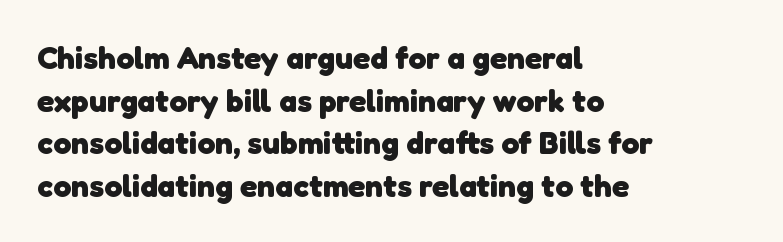
The image shows 32 px heavy sans-serif type; set left-aligned, normal line spacing (1.33x), normal letter spacing, not underlined; low stroke contrast and a medium x-height.
